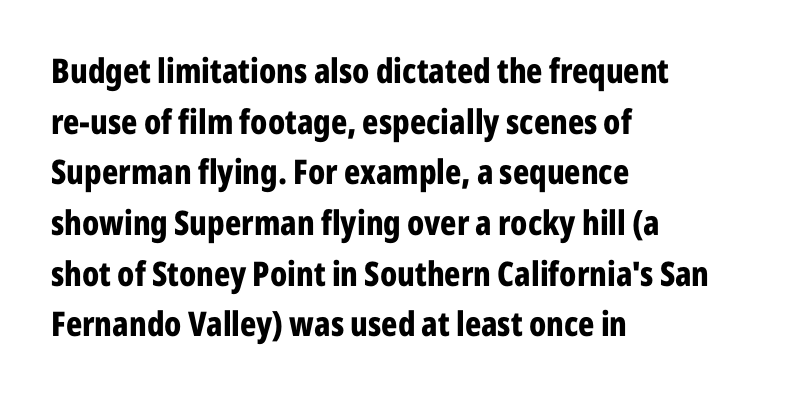
The image shows 34 px bold, condensed sans-serif type, upright; set left-aligned, normal line spacing (1.49x), normal letter spacing, not underlined; low stroke contrast and a medium x-height.
